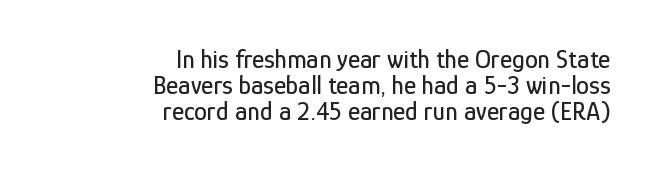
{"italic": "no", "underline": "no", "align": "right", "line_spacing": "tight", "line_spacing_ratio": 1.0, "letter_spacing": "normal", "letter_spacing_em": 0.0, "glyph_px": 26}
